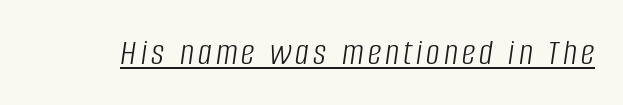
Bold? No — there's no thickening of the strokes. Note the varied advance widths — an 'i' is clearly narrower than an 'm'. Honestly, the underline is the first thing you notice here. Would a proofreader flag this as italicized? Yes.
